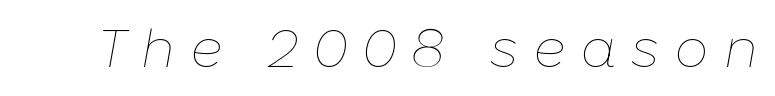
{"italic": "yes", "lean": "right", "slant_degrees": 10, "bold": "no", "weight": "thin", "width": "normal", "stroke_contrast": "low", "x_height": "medium", "monospaced": "no", "underline": "no", "letter_spacing": "wide", "letter_spacing_em": 0.28, "glyph_px": 54}
